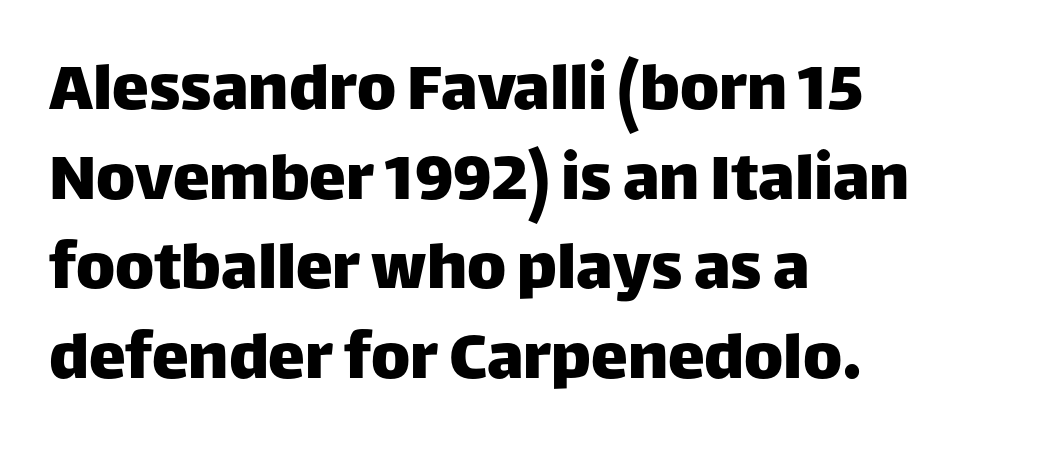
Q: Is the text italic (slanted)? A: No, it is upright.
Q: Is the typeface a serif or a sans-serif typeface? A: Sans-serif.
Q: Is the text underlined? A: No.
Q: How is the paragraph aligned? A: Left-aligned.
Q: Is the spacing between letters normal or unusually wide? A: Normal.
Q: Width (condensed, normal, or wide)? A: Normal.
Q: Stroke contrast? A: Low.
Q: x-height? A: Large.
Q: Monospaced? A: No.
